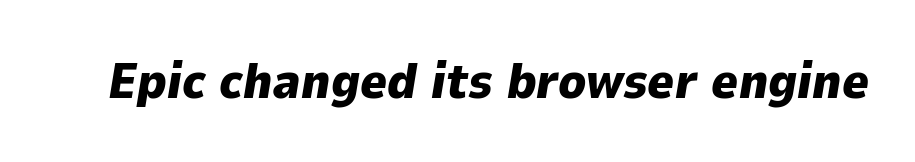
The words here are not underlined. No extra tracking has been applied to these lines. Thick stems and heavy bowls — unmistakably bold. Designer's note — italics engaged. Each letter keeps its own natural width here, so spacing adapts to shape.
